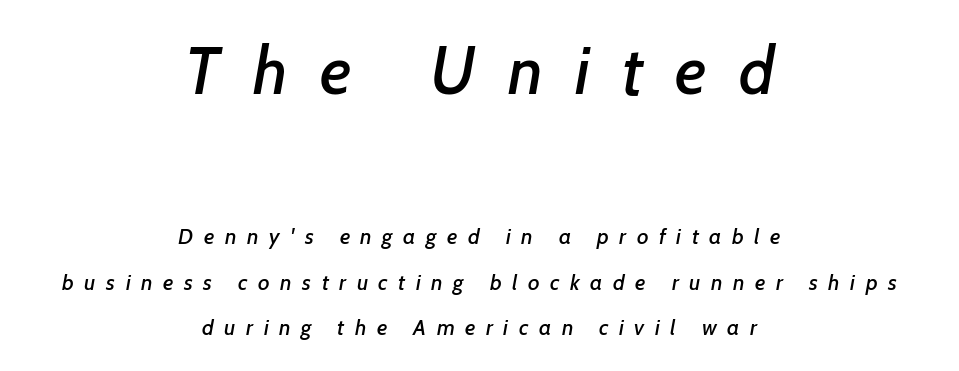
{"serif": "no", "width": "normal", "stroke_contrast": "low", "x_height": "medium", "monospaced": "no", "underline": "no", "align": "center", "line_spacing": "loose", "line_spacing_ratio": 2.08, "letter_spacing": "wide", "letter_spacing_em": 0.48, "larger_block": "first", "size_ratio": 3.05, "glyph_px": 67}
